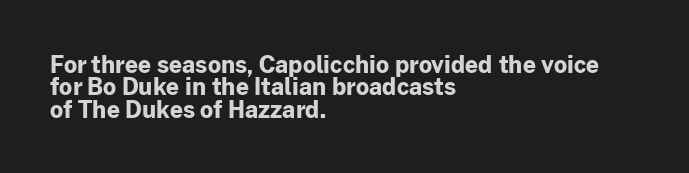
What weight is shown? A full bold with thick strokes. Letters rest on an invisible, unmarked baseline. Upright lettering throughout. The rag falls on the right side of this text block. Honestly, the rows look squashed on top of each other.
